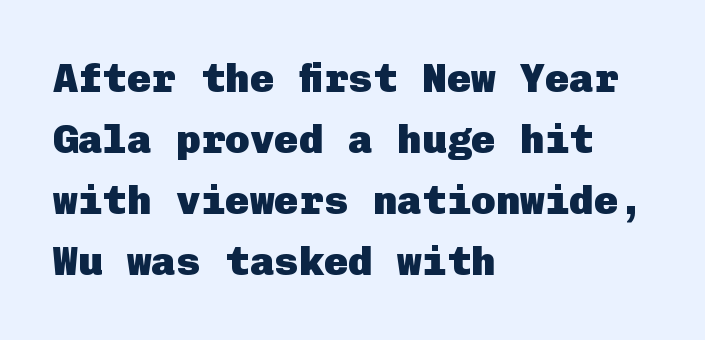
Posture: vertical. This rendering employs a face without finishing strokes, i.e., a sans-serif. Words float on clear page, feet unadorned. Horizontal alignment here is leftward, the default for most running prose. Successive baselines arrive at the customary interval. Inter-character spacing is left at the font's built-in metrics.
